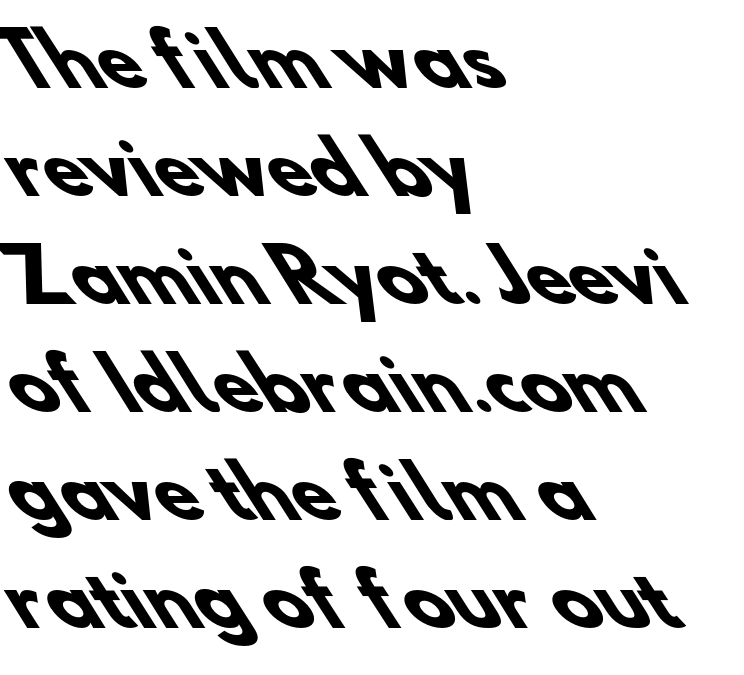
{"serif": "no", "bold": "yes", "weight": "heavy", "width": "normal", "stroke_contrast": "low", "x_height": "small", "monospaced": "no", "underline": "no", "align": "left", "line_spacing": "normal", "line_spacing_ratio": 1.52, "letter_spacing": "normal", "letter_spacing_em": 0.0, "glyph_px": 71}
